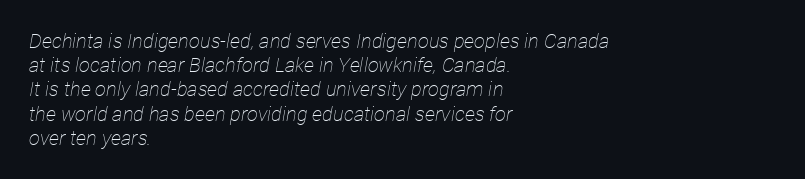
{"italic": "yes", "lean": "right", "slant_degrees": 12, "bold": "no", "underline": "no", "align": "left", "line_spacing_ratio": 1.21, "letter_spacing": "normal", "letter_spacing_em": 0.0, "glyph_px": 20}
